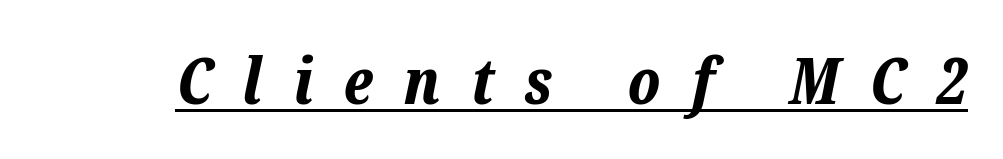
{"italic": "yes", "lean": "right", "slant_degrees": 12, "bold": "yes", "weight": "bold", "width": "normal", "stroke_contrast": "low", "x_height": "medium", "monospaced": "no", "underline": "yes", "letter_spacing": "wide", "letter_spacing_em": 0.49, "glyph_px": 63}
